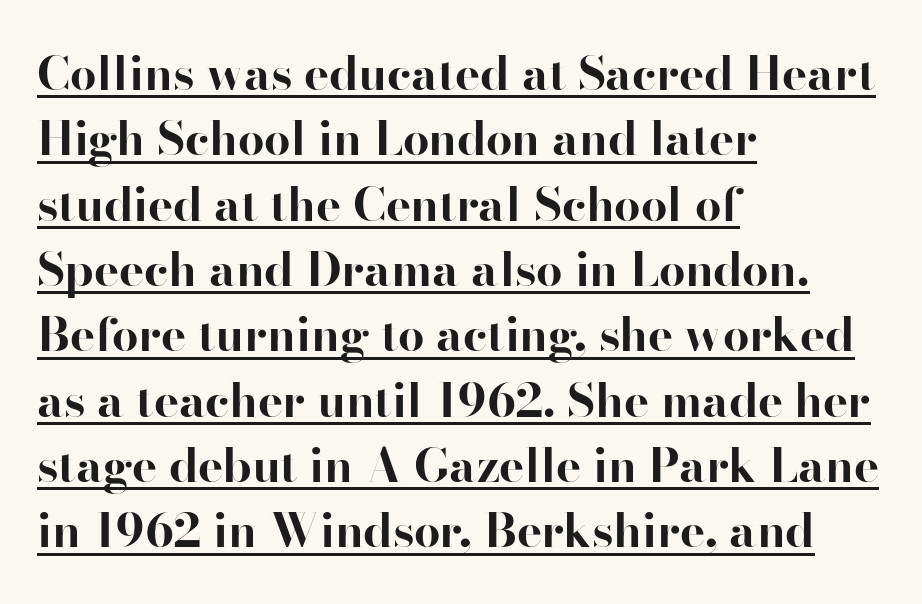
{"serif": "yes", "italic": "no", "bold": "yes", "weight": "bold", "width": "normal", "stroke_contrast": "high", "x_height": "small", "monospaced": "no", "underline": "yes", "align": "left", "line_spacing": "normal", "line_spacing_ratio": 1.39, "letter_spacing": "normal", "letter_spacing_em": 0.0, "glyph_px": 47}
